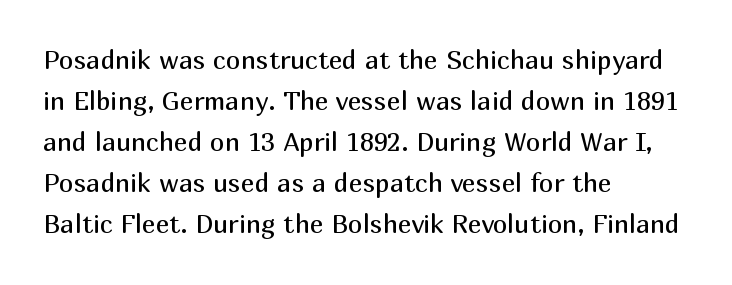
The image shows 26 px text type, upright; set left-aligned, normal line spacing (1.58x), normal letter spacing, not underlined.
